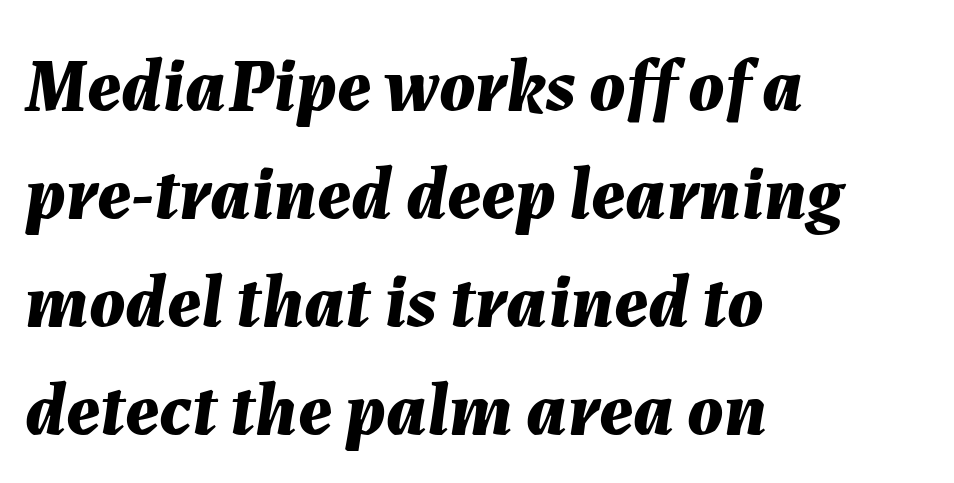
Rule under the text: the space is simply empty. Horizontal alignment here is leftward, the default for most running prose. The designer left line spacing at the default. The passage shown is typed in a proportional face where columns would drift.
